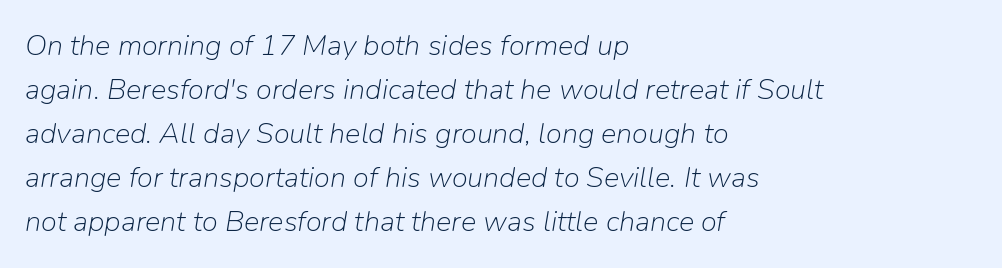
{"italic": "yes", "lean": "right", "slant_degrees": 9, "bold": "no", "weight": "light", "width": "normal", "stroke_contrast": "low", "x_height": "medium", "monospaced": "no", "underline": "no", "align": "left", "line_spacing": "normal", "line_spacing_ratio": 1.52, "letter_spacing": "normal", "letter_spacing_em": 0.0, "glyph_px": 29}
